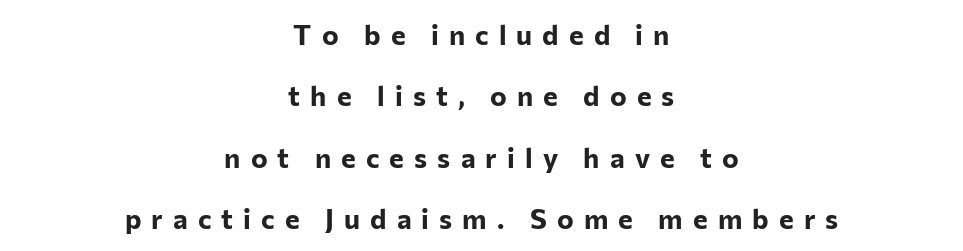
{"serif": "no", "italic": "no", "bold": "yes", "weight": "bold", "width": "normal", "stroke_contrast": "low", "x_height": "medium", "monospaced": "no", "underline": "no", "align": "center", "line_spacing": "loose", "line_spacing_ratio": 2.19, "letter_spacing": "wide", "letter_spacing_em": 0.36, "glyph_px": 28}
